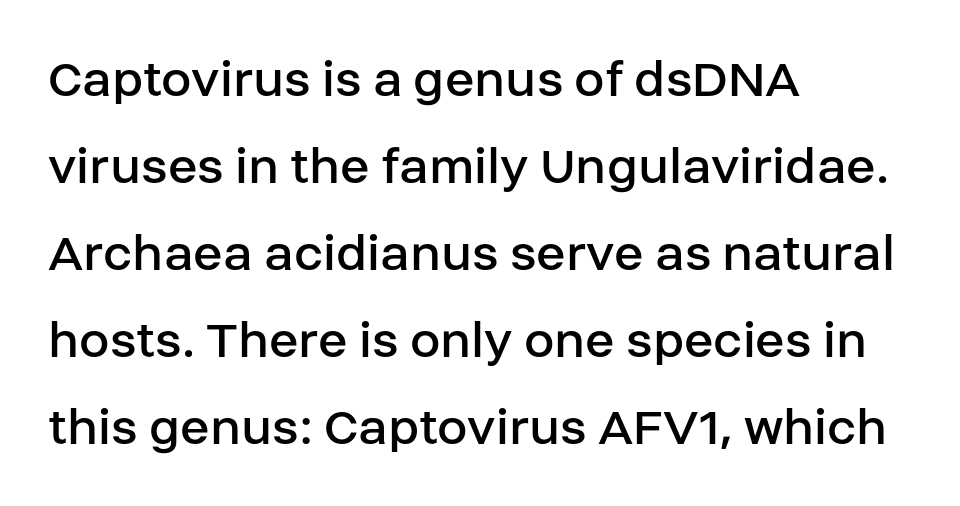
The image shows 55 px regular-weight sans-serif type, upright; set left-aligned, normal line spacing (1.58x), normal letter spacing, not underlined; low stroke contrast and a large x-height.
